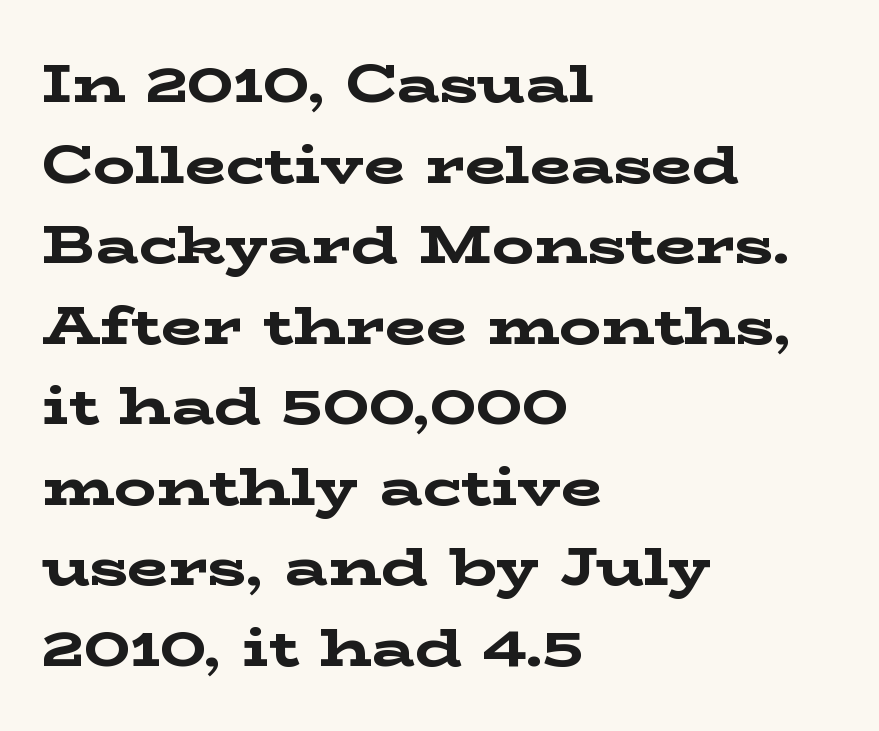
{"serif": "yes", "italic": "no", "bold": "yes", "weight": "bold", "width": "wide", "stroke_contrast": "low", "x_height": "medium", "monospaced": "no", "underline": "no", "align": "left", "line_spacing": "normal", "line_spacing_ratio": 1.52, "letter_spacing": "normal", "letter_spacing_em": 0.0, "glyph_px": 53}
